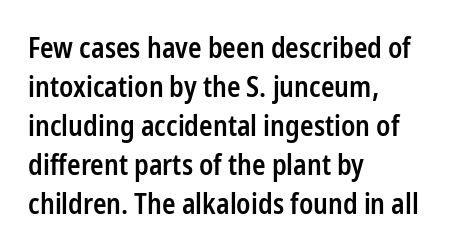
Q: Is the text bold? A: Semi-bold.
Q: Is the text italic (slanted)? A: No, it is upright.
Q: Is the typeface a serif or a sans-serif typeface? A: Sans-serif.
Q: Is the text underlined? A: No.
Q: How is the paragraph aligned? A: Left-aligned.
Q: Is the spacing between letters normal or unusually wide? A: Normal.
Q: Is the spacing between lines tight, normal or loose? A: Normal.
Q: Width (condensed, normal, or wide)? A: Condensed.
Q: Stroke contrast? A: Low.
Q: x-height? A: Medium.
Q: Monospaced? A: No.
